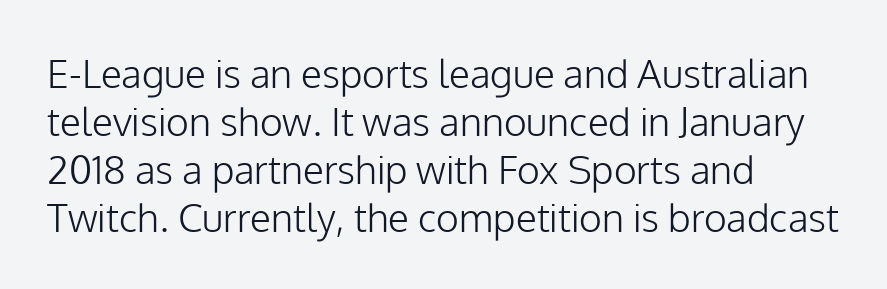
No italicization has been applied; the sample stays upright. Spacing verdict: proportional, widths tailored to each character. The type is set solid horizontally, with unmodified tracking. The passage shown is typeset with a sans-serif family. Compared with a centered layout, this one pins lines to the left instead. Quick note: underline off.
